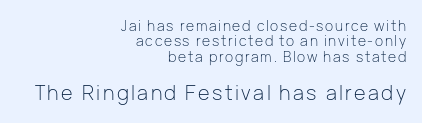
The image shows 20 px text type, upright; set right-aligned, tight line spacing (1.1x), not underlined; the second (bottom) block is 1.43x larger.
